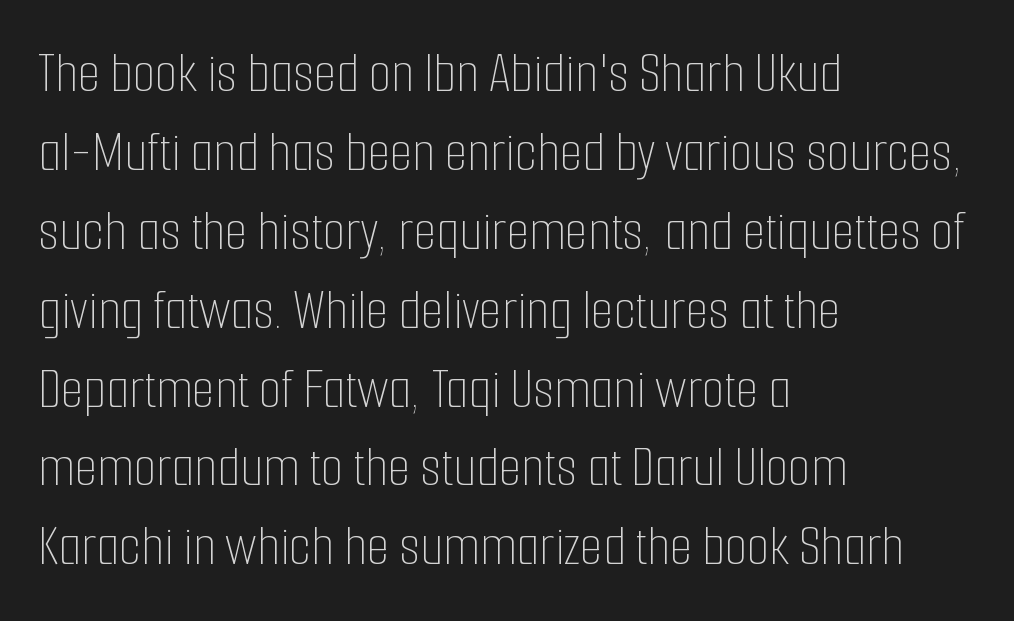
The lines are quadded left. This sample has the flowing, uneven cadence of proportional lettering. Is there much room between lines? A standard amount, neither cramped nor airy. The passage shown has conventional tracking throughout.
